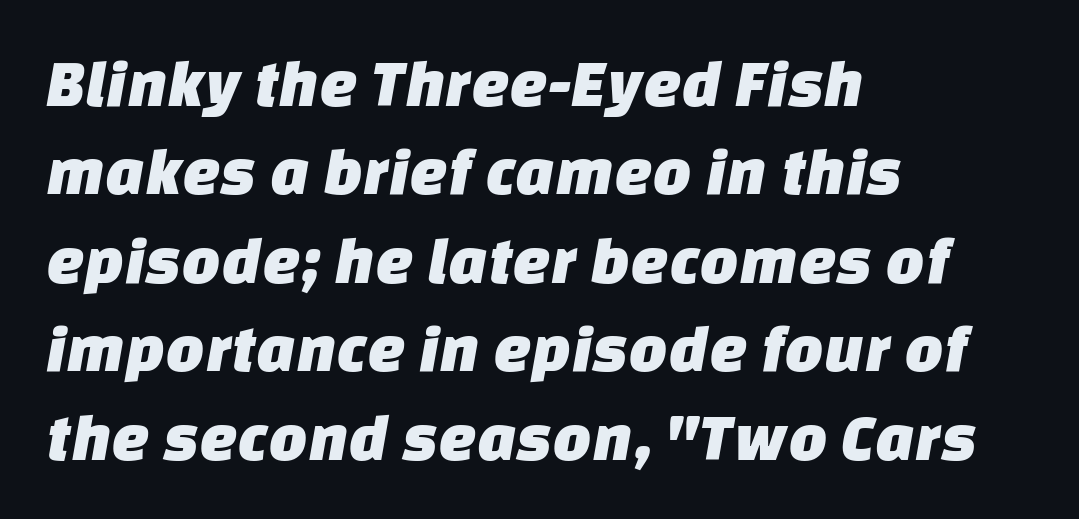
Each line starts at the same left margin while the right side varies. Leading: standard. No word sits above an underline. Here the glyphs are tracked normally, forming tight word shapes. The rendering shows plain stroke endings on the letterforms — a sans-serif design.
